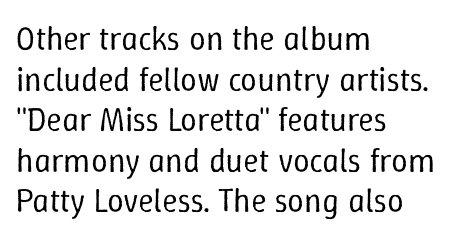
Q: Is the text bold? A: No.
Q: Is the text italic (slanted)? A: No, it is upright.
Q: Is the text underlined? A: No.
Q: How is the paragraph aligned? A: Left-aligned.
Q: Is the spacing between letters normal or unusually wide? A: Normal.
Q: Width (condensed, normal, or wide)? A: Normal.
Q: Stroke contrast? A: Low.
Q: x-height? A: Medium.
Q: Monospaced? A: No.
